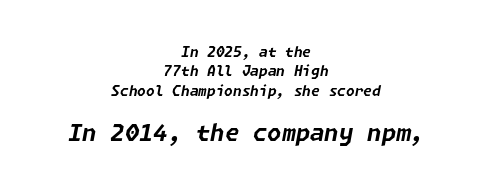
{"italic": "yes", "lean": "right", "slant_degrees": 11, "bold": "yes", "underline": "no", "align": "center", "line_spacing": "normal", "line_spacing_ratio": 1.39, "letter_spacing": "normal", "letter_spacing_em": 0.0, "larger_block": "second", "size_ratio": 1.64, "glyph_px": 23}
